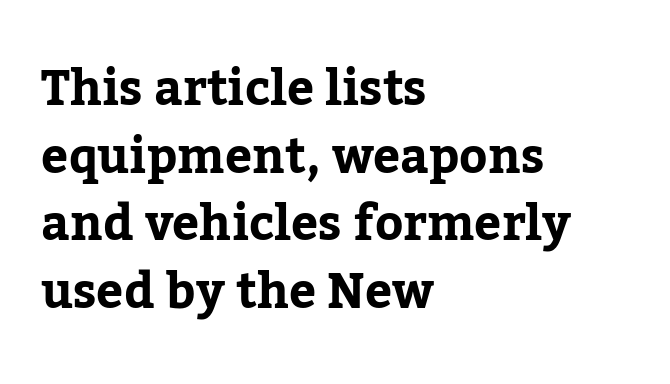
The image shows 48 px serif type, upright; set left-aligned, normal line spacing (1.41x), normal letter spacing, not underlined; low stroke contrast and a medium x-height.
